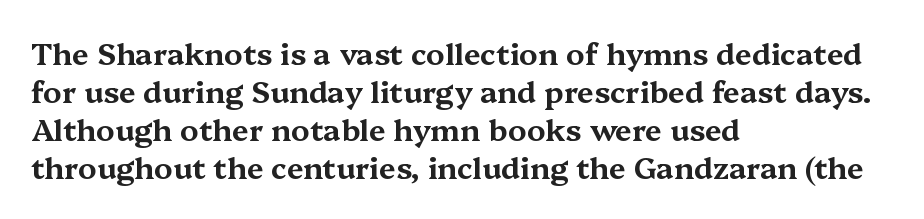
Q: Is the text italic (slanted)? A: No, it is upright.
Q: Is the typeface a serif or a sans-serif typeface? A: Serif.
Q: Is the text underlined? A: No.
Q: How is the paragraph aligned? A: Left-aligned.
Q: Is the spacing between letters normal or unusually wide? A: Normal.
Q: Is the spacing between lines tight, normal or loose? A: Normal.
Q: Width (condensed, normal, or wide)? A: Wide.
Q: Stroke contrast? A: Medium.
Q: x-height? A: Medium.
Q: Monospaced? A: No.
